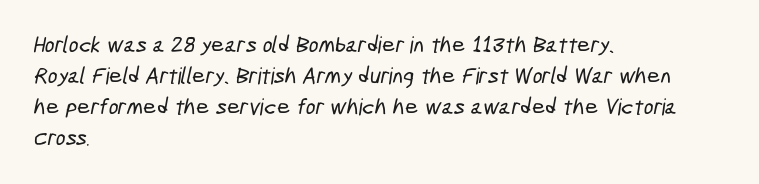
{"underline": "no", "align": "left", "line_spacing": "normal", "line_spacing_ratio": 1.35, "letter_spacing": "normal", "letter_spacing_em": 0.0, "glyph_px": 23}
